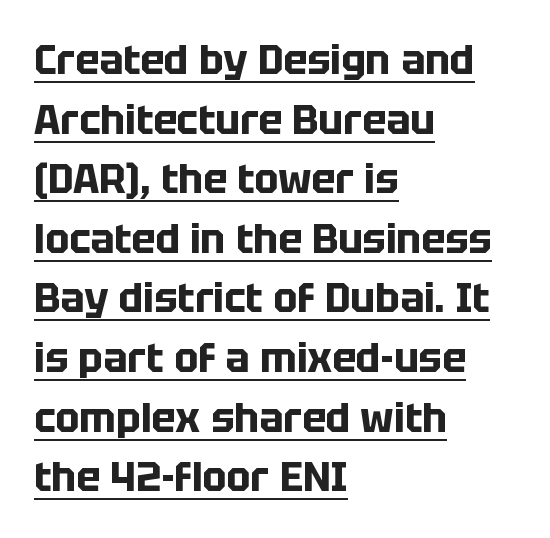
Q: Is the text bold? A: Yes.
Q: Is the text italic (slanted)? A: No, it is upright.
Q: Is the typeface a serif or a sans-serif typeface? A: Sans-serif.
Q: Is the text underlined? A: Yes.
Q: How is the paragraph aligned? A: Left-aligned.
Q: Is the spacing between letters normal or unusually wide? A: Normal.
Q: Is the spacing between lines tight, normal or loose? A: Normal.
Q: Width (condensed, normal, or wide)? A: Normal.
Q: Stroke contrast? A: Low.
Q: x-height? A: Large.
Q: Monospaced? A: No.
